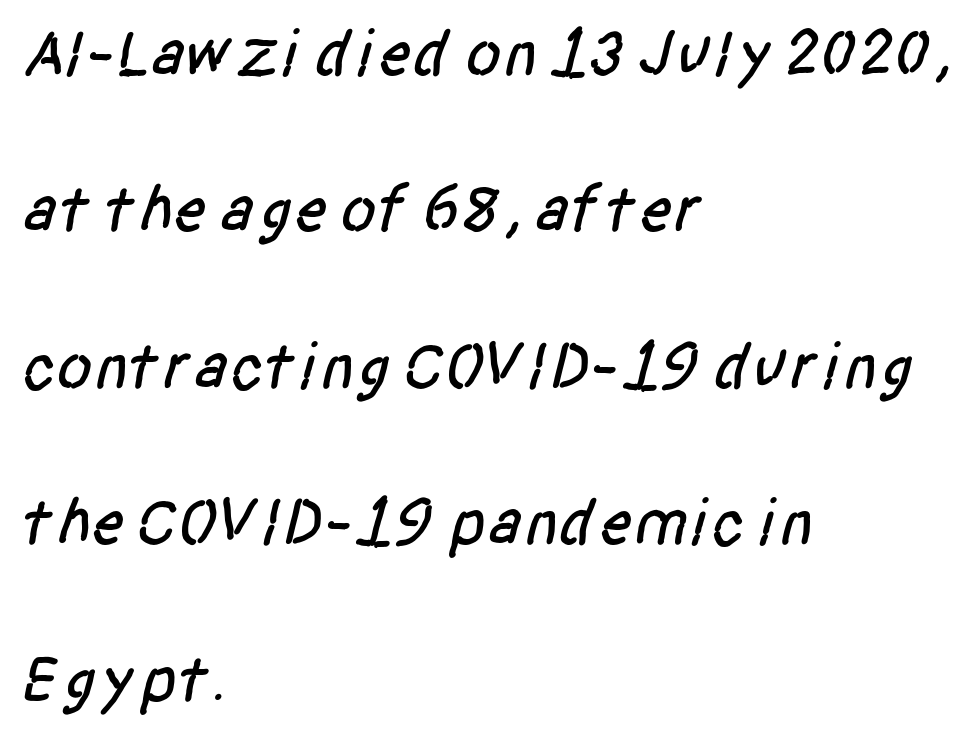
The foot of each line stays bare and open. This sample trades compactness for vertical openness between lines. Here the designer chose a conventional face with non-uniform glyph widths. There is no visible air inserted between adjacent glyphs. The paragraph shown leans on its left margin.
